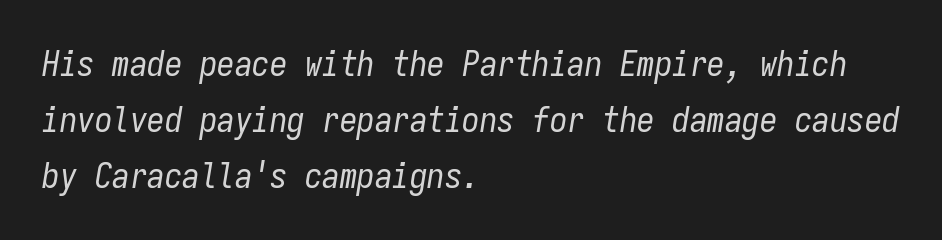
The image shows 35 px regular-weight, condensed type, italic (leaning right), monospaced; set left-aligned, normal line spacing (1.6x), normal letter spacing, not underlined; low stroke contrast and a medium x-height.
